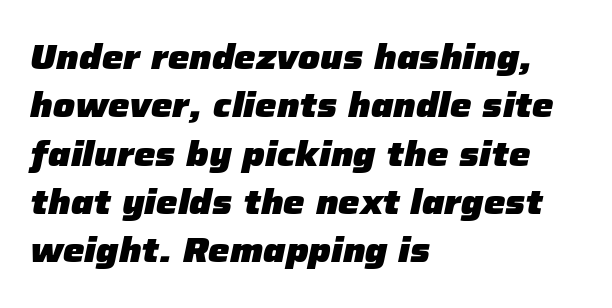
{"italic": "yes", "lean": "right", "slant_degrees": 12, "bold": "yes", "weight": "heavy", "width": "normal", "stroke_contrast": "low", "x_height": "medium", "monospaced": "no", "underline": "no", "align": "left", "line_spacing": "normal", "line_spacing_ratio": 1.42, "letter_spacing": "normal", "letter_spacing_em": 0.0, "glyph_px": 34}
